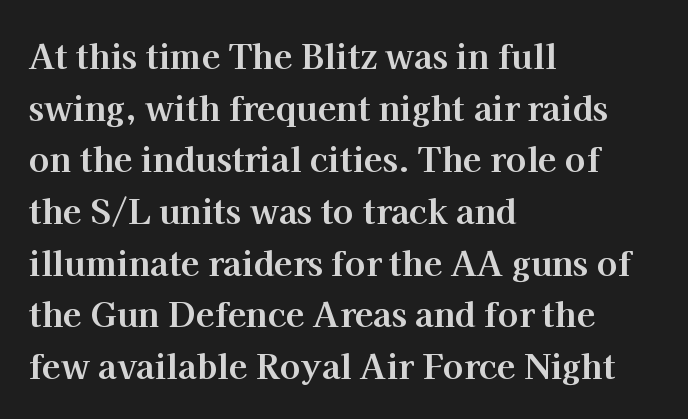
The image shows 34 px bold serif type, upright; set left-aligned, normal line spacing (1.52x), normal letter spacing, not underlined; high stroke contrast and a medium x-height.
